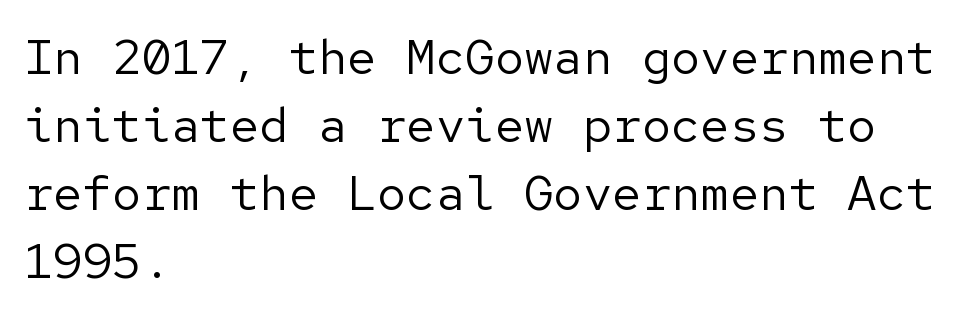
The image shows 49 px regular-weight sans-serif type, upright; set left-aligned, normal line spacing (1.39x), normal letter spacing, not underlined; low stroke contrast and a medium x-height.
